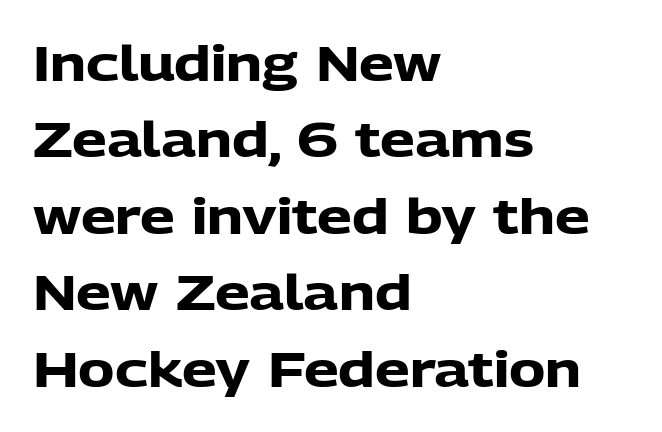
{"serif": "no", "italic": "no", "bold": "yes", "weight": "heavy", "width": "normal", "stroke_contrast": "low", "x_height": "medium", "monospaced": "no", "underline": "no", "align": "left", "line_spacing": "normal", "line_spacing_ratio": 1.56, "letter_spacing": "normal", "letter_spacing_em": 0.0, "glyph_px": 49}
